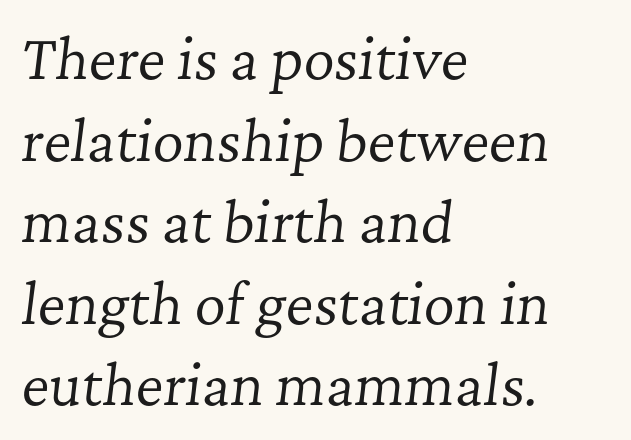
The typeface has the unassuming heft of standard copy or less. No extra tracking has been applied to these lines. Yep, those are serifs on the letters. Slanted lettering throughout. Here the designer chose a conventional face with non-uniform glyph widths.
